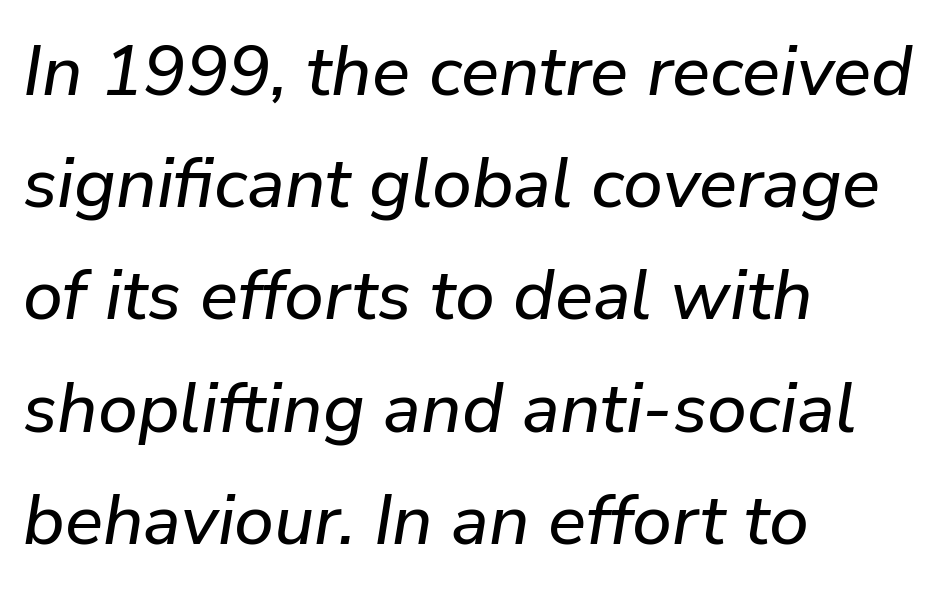
The paragraph has a hard left edge and a soft right edge. The designer left line spacing at the default. The passage shown is typed in a proportional face where columns would drift. The passage shown is not underscored anywhere. Yep, that's italic — everything's leaning. The rendering keeps characters at their native spacing.
